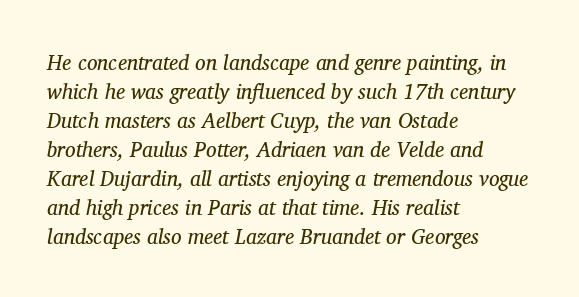
The image shows 21 px text type, italic (leaning right); set left-aligned, normal line spacing (1.38x), normal letter spacing, not underlined.
